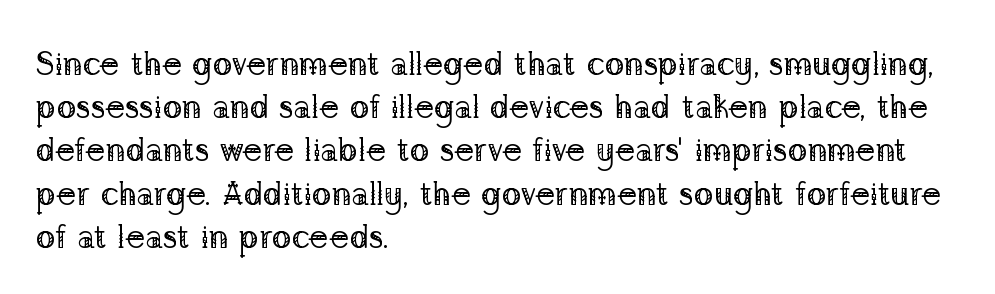
Q: Is the text bold? A: No.
Q: Is the text italic (slanted)? A: No, it is upright.
Q: Is the typeface a serif or a sans-serif typeface? A: Serif.
Q: Is the text underlined? A: No.
Q: How is the paragraph aligned? A: Left-aligned.
Q: Is the spacing between letters normal or unusually wide? A: Normal.
Q: Is the spacing between lines tight, normal or loose? A: Normal.
Q: Width (condensed, normal, or wide)? A: Normal.
Q: Stroke contrast? A: Low.
Q: x-height? A: Medium.
Q: Monospaced? A: No.
